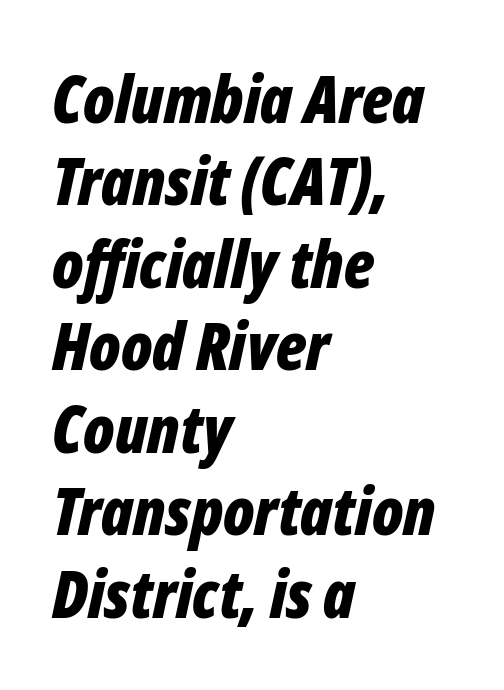
Does the lettering tilt? It does — this is italic. No word sits above an underline. The letterforms sit shoulder to shoulder at normal distance. Leading: standard. Does the copy run flush right? No — it runs flush left. Is this a fixed-width face? No — the glyphs have proportional, varying widths.
